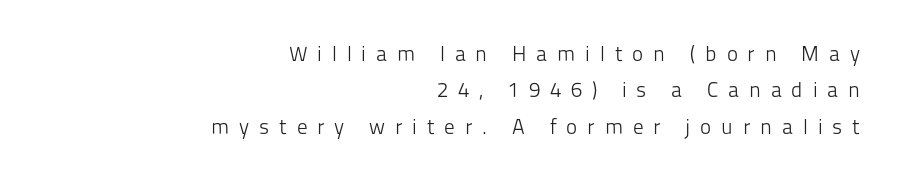
{"italic": "no", "bold": "no", "underline": "no", "align": "right", "line_spacing_ratio": 1.73, "letter_spacing": "wide", "letter_spacing_em": 0.47, "glyph_px": 21}
